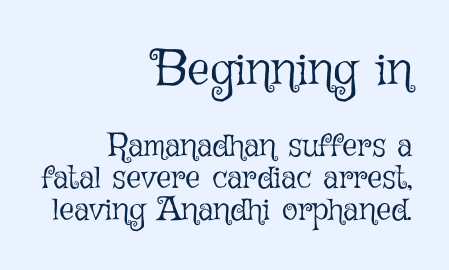
{"italic": "no", "bold": "no", "weight": "light", "width": "normal", "stroke_contrast": "low", "x_height": "medium", "monospaced": "no", "underline": "no", "align": "right", "line_spacing": "tight", "line_spacing_ratio": 0.97, "letter_spacing": "normal", "letter_spacing_em": 0.0, "larger_block": "first", "size_ratio": 1.48, "glyph_px": 49}
